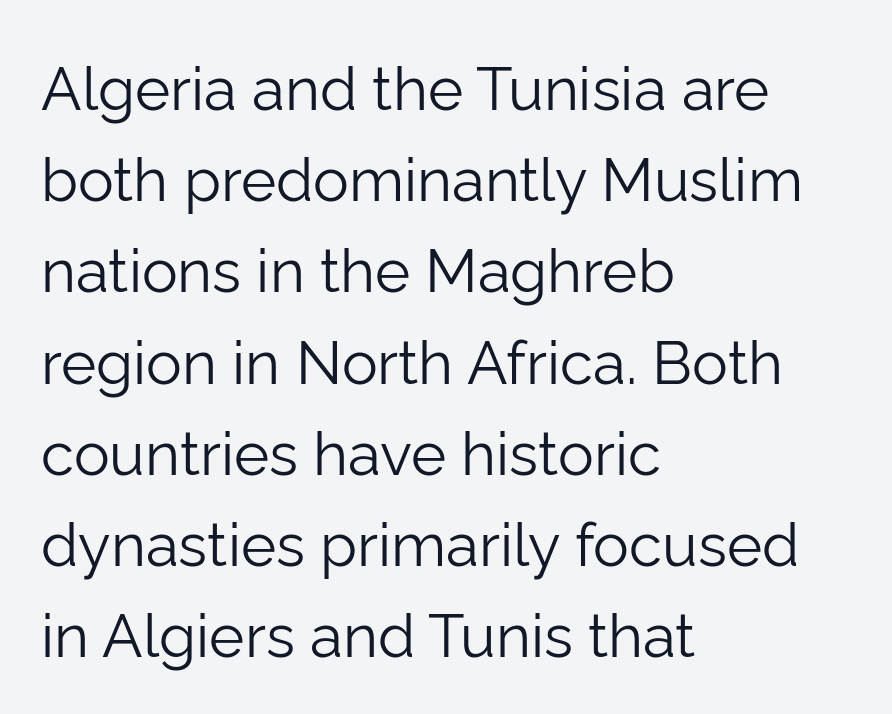
The image shows 60 px light sans-serif type, upright; set left-aligned, normal line spacing (1.52x), normal letter spacing, not underlined; low stroke contrast and a medium x-height.
